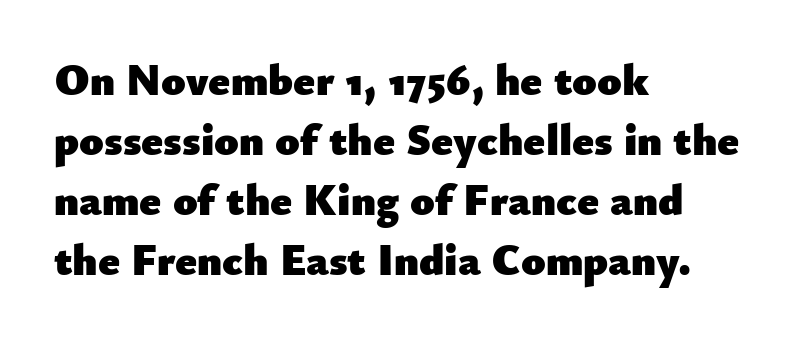
{"serif": "no", "italic": "no", "bold": "yes", "weight": "heavy", "width": "normal", "stroke_contrast": "low", "x_height": "small", "monospaced": "no", "underline": "no", "align": "left", "line_spacing": "normal", "line_spacing_ratio": 1.36, "letter_spacing": "normal", "letter_spacing_em": 0.0, "glyph_px": 44}
